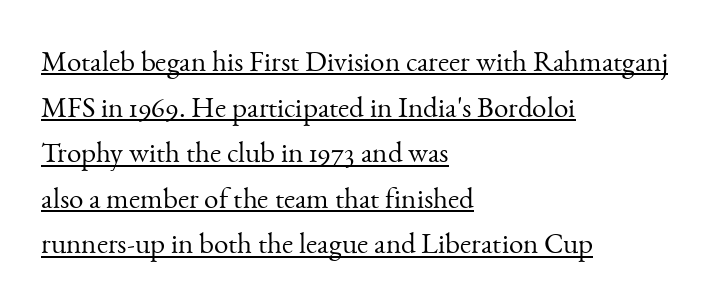
Q: Is the text bold? A: No.
Q: Is the text italic (slanted)? A: No, it is upright.
Q: Is the typeface a serif or a sans-serif typeface? A: Serif.
Q: Is the text underlined? A: Yes.
Q: How is the paragraph aligned? A: Left-aligned.
Q: Is the spacing between letters normal or unusually wide? A: Normal.
Q: Is the spacing between lines tight, normal or loose? A: Normal.
Q: Width (condensed, normal, or wide)? A: Normal.
Q: Stroke contrast? A: Medium.
Q: x-height? A: Small.
Q: Monospaced? A: No.
